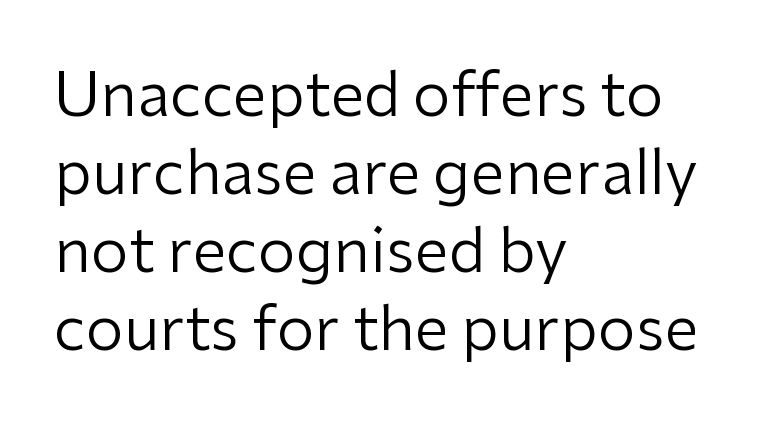
Line starts are locked; line ends wander. The letters look calm and open, with moderate or lighter stems. This sample has the flowing, uneven cadence of proportional lettering. The space directly below the letters is spotless. Unlike italic type, these characters show no tilt at all.
